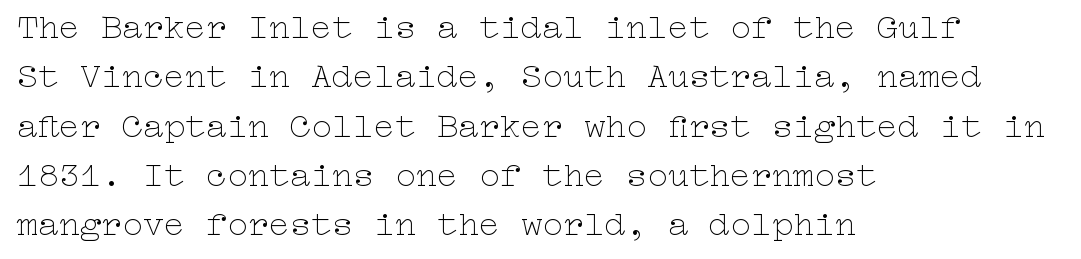
The image shows 35 px thin, wide type, upright; set left-aligned, normal line spacing (1.41x), normal letter spacing, not underlined; low stroke contrast and a medium x-height.
